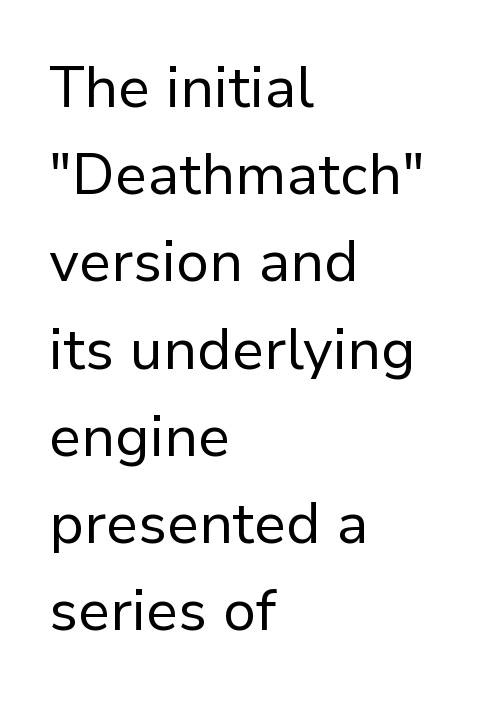
Q: Is the text bold? A: No.
Q: Is the text italic (slanted)? A: No, it is upright.
Q: Is the typeface a serif or a sans-serif typeface? A: Sans-serif.
Q: Is the text underlined? A: No.
Q: How is the paragraph aligned? A: Left-aligned.
Q: Is the spacing between letters normal or unusually wide? A: Normal.
Q: Is the spacing between lines tight, normal or loose? A: Normal.
Q: Width (condensed, normal, or wide)? A: Normal.
Q: Stroke contrast? A: Low.
Q: x-height? A: Medium.
Q: Monospaced? A: No.
